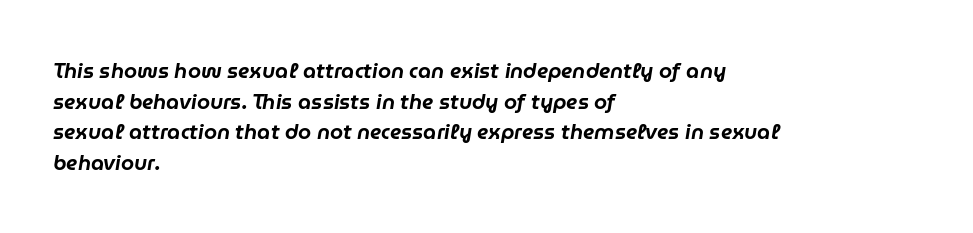
The image shows 21 px text type, italic (leaning right); set left-aligned, normal line spacing (1.46x), normal letter spacing, not underlined.
